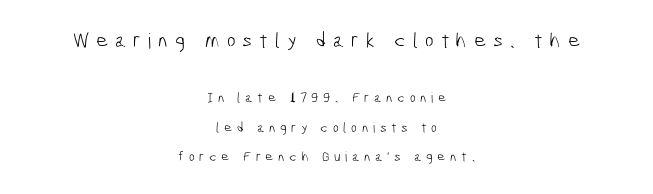
Caption: multi-line text, centered on the measure. The tracking jumps out immediately: characters are airy and widely separated. The space directly below the letters is spotless. The letters in the upper block stand taller than those in the block below. Rows of type keep a wide berth in the vertical direction. No heavy texture on the line: the type isn't bold.
